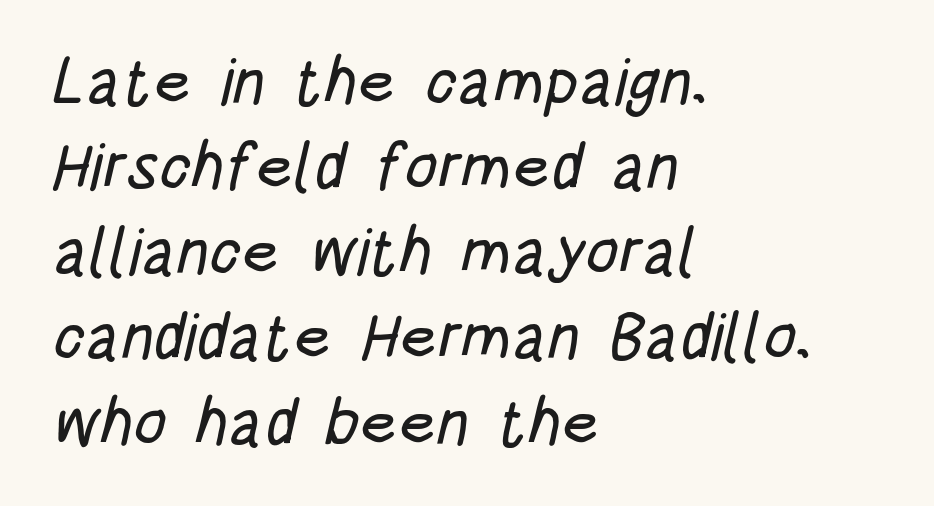
The image shows 65 px condensed sans-serif type; set left-aligned, normal line spacing (1.31x), normal letter spacing, not underlined; low stroke contrast and a large x-height.
